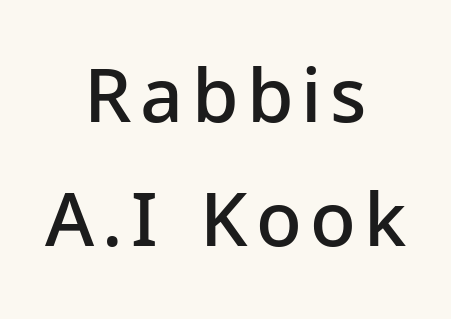
The image shows 75 px semibold sans-serif type, upright; set centered, normal line spacing (1.66x), not underlined; low stroke contrast and a medium x-height.
